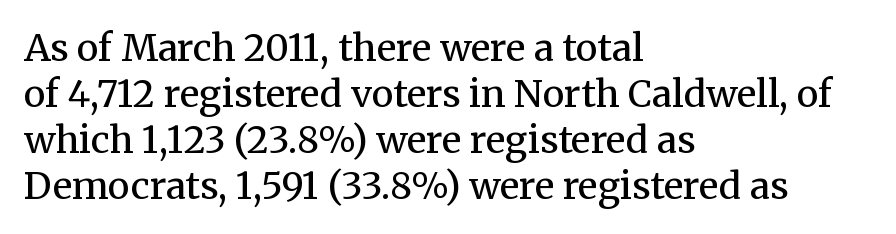
The image shows 37 px regular-weight serif type, upright; set left-aligned, line spacing 1.24x, normal letter spacing, not underlined; medium stroke contrast and a medium x-height.
